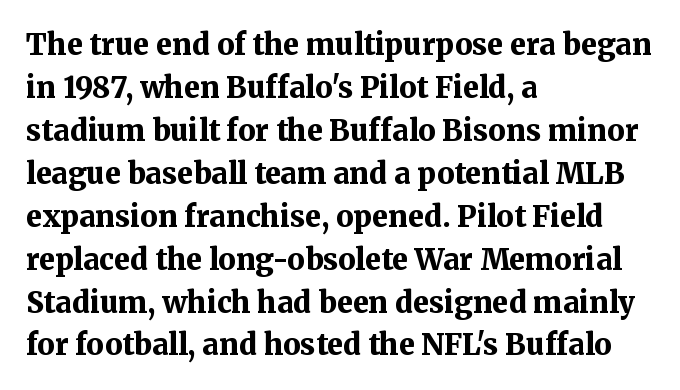
The image shows 29 px bold serif type, upright; set left-aligned, normal line spacing (1.48x), normal letter spacing, not underlined; medium stroke contrast and a medium x-height.
